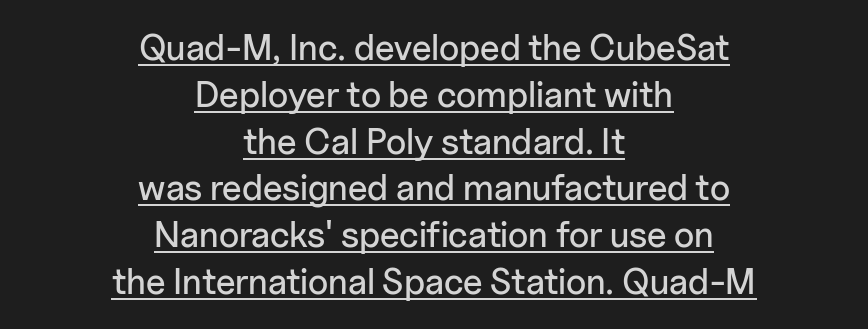
Q: Is the text italic (slanted)? A: No, it is upright.
Q: Is the typeface a serif or a sans-serif typeface? A: Sans-serif.
Q: Is the text underlined? A: Yes.
Q: How is the paragraph aligned? A: Centered.
Q: Is the spacing between letters normal or unusually wide? A: Normal.
Q: Is the spacing between lines tight, normal or loose? A: Normal.
Q: Width (condensed, normal, or wide)? A: Normal.
Q: Stroke contrast? A: Low.
Q: x-height? A: Medium.
Q: Monospaced? A: No.
